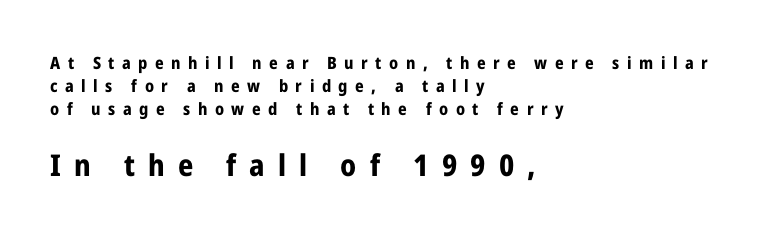
The image shows 30 px bold, condensed sans-serif type, upright; set left-aligned, normal line spacing (1.36x), unusually wide letter spacing (+0.44 em), not underlined; the second (bottom) block is 1.76x larger; low stroke contrast and a medium x-height.
